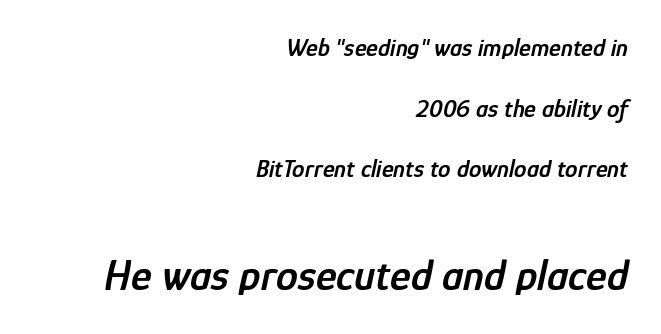
The image shows 44 px semibold, condensed type, italic (leaning right); set right-aligned, loose line spacing (2.43x), normal letter spacing, not underlined; the second (bottom) block is 1.76x larger; low stroke contrast and a medium x-height.
